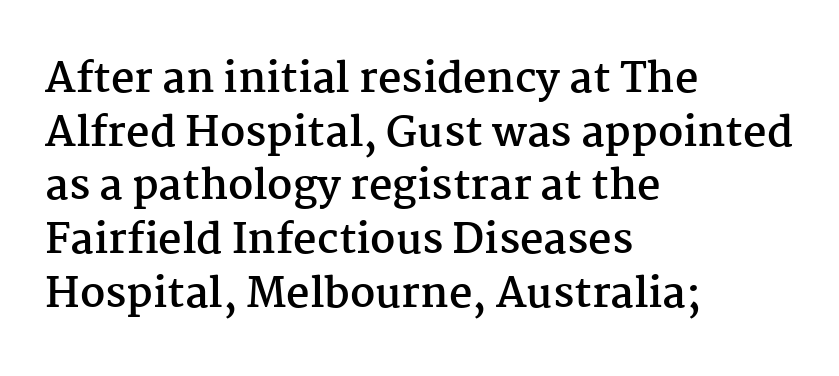
Q: Is the text bold? A: Yes.
Q: Is the text italic (slanted)? A: No, it is upright.
Q: Is the typeface a serif or a sans-serif typeface? A: Serif.
Q: Is the text underlined? A: No.
Q: How is the paragraph aligned? A: Left-aligned.
Q: Is the spacing between letters normal or unusually wide? A: Normal.
Q: Is the spacing between lines tight, normal or loose? A: Normal.
Q: Width (condensed, normal, or wide)? A: Normal.
Q: Stroke contrast? A: Medium.
Q: x-height? A: Medium.
Q: Monospaced? A: No.
